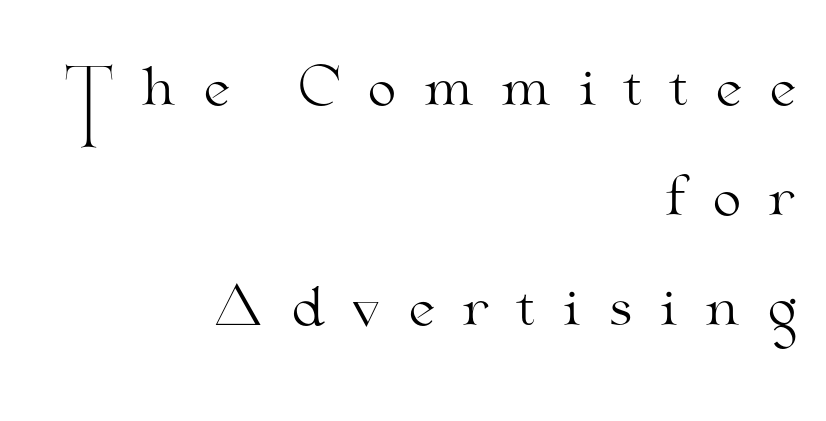
Q: Is the text bold? A: No.
Q: Is the text italic (slanted)? A: No, it is upright.
Q: Is the typeface a serif or a sans-serif typeface? A: Serif.
Q: Is the text underlined? A: No.
Q: How is the paragraph aligned? A: Right-aligned.
Q: Is the spacing between letters normal or unusually wide? A: Unusually wide.
Q: Is the spacing between lines tight, normal or loose? A: Loose.
Q: Width (condensed, normal, or wide)? A: Wide.
Q: Stroke contrast? A: Medium.
Q: x-height? A: Small.
Q: Monospaced? A: No.
